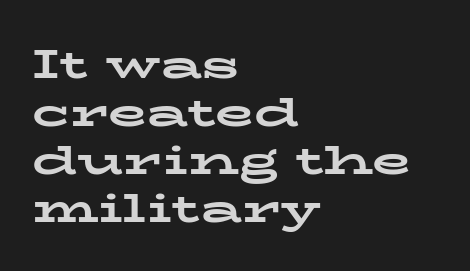
The image shows 40 px bold, wide serif type, upright; set left-aligned, line spacing 1.2x, normal letter spacing, not underlined; low stroke contrast and a medium x-height.
